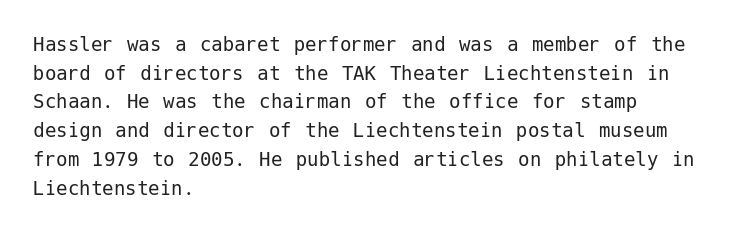
Q: Is the text bold? A: No.
Q: Is the text italic (slanted)? A: No, it is upright.
Q: Is the text underlined? A: No.
Q: How is the paragraph aligned? A: Left-aligned.
Q: Is the spacing between letters normal or unusually wide? A: Normal.
Q: Is the spacing between lines tight, normal or loose? A: Normal.
